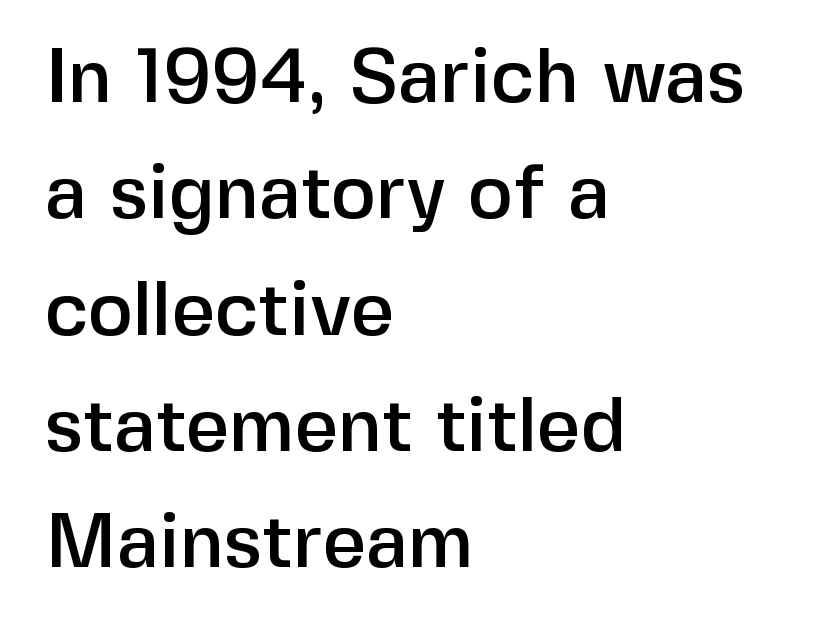
Has an underline been added? It has not. The rendering shows plain stroke endings on the letterforms — a sans-serif design. Vertical strokes here are truly vertical. The rendering uses natural spacing where letterforms have individual widths. There is no visible air inserted between adjacent glyphs. Each new line begins a customary step beneath the previous one.
